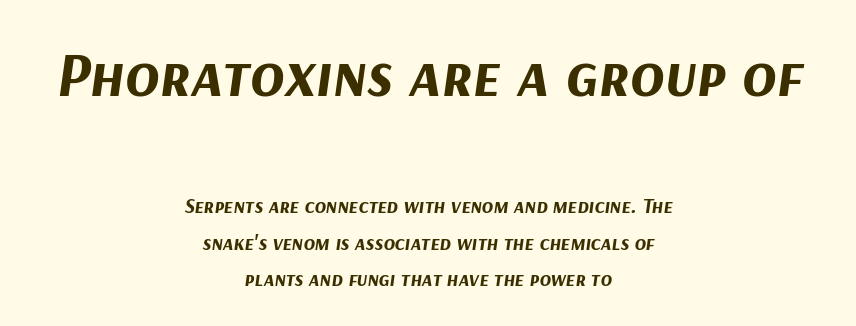
The image shows 63 px bold type, italic (leaning right); set centered, line spacing 1.73x, normal letter spacing, not underlined; the first (top) block is 3.0x larger; medium stroke contrast and a medium x-height.
